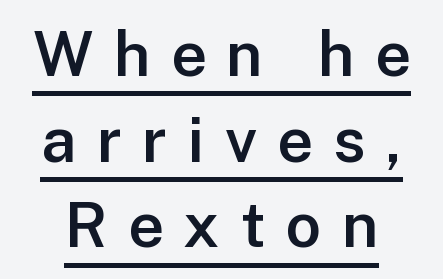
This block has exactly the height ordinary leading produces. How are the letters spaced? Widely, with obvious added tracking. The specimen reads as upright at a glance. How heavy is the stroke? Medium-heavy — a semibold, shy of bold.
